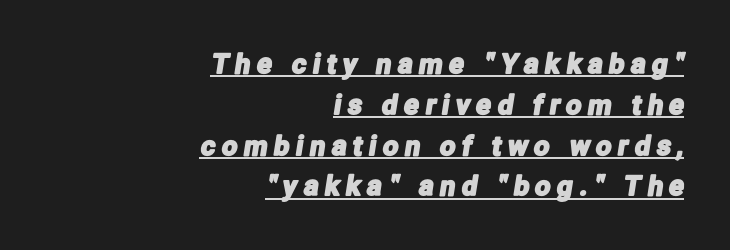
{"underline": "yes", "align": "right", "line_spacing": "normal", "line_spacing_ratio": 1.51, "letter_spacing": "wide", "letter_spacing_em": 0.25, "glyph_px": 27}
